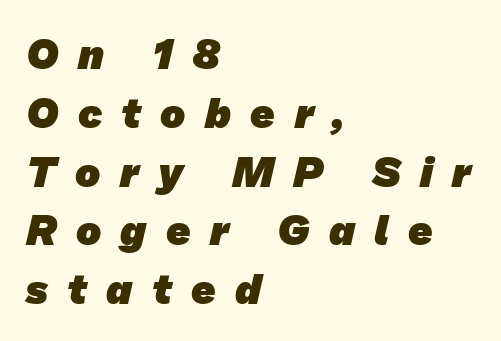
The passage shown is emphatically bold. Spacing verdict: proportional, widths tailored to each character. Interline gaps are of average width in this sample. To sum up the face: it is a sans, with no serifs. These lines are set flush left with a ragged right edge. Descenders hang freely into open space.
